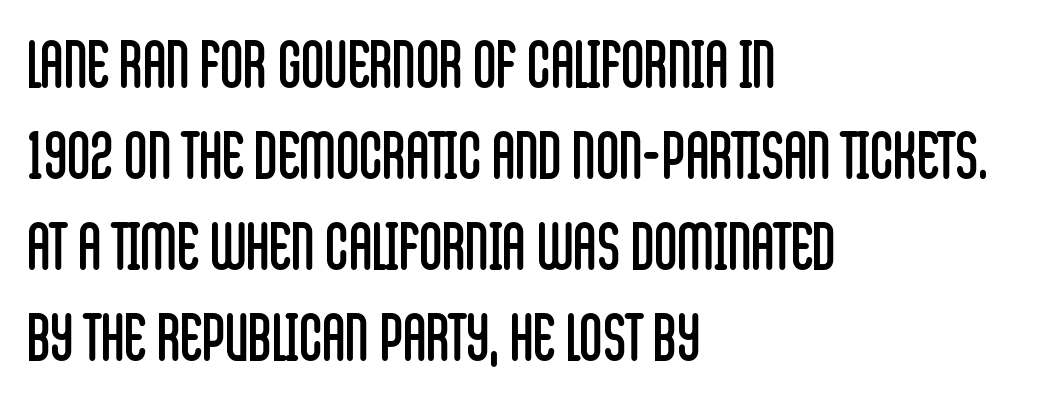
Q: Is the text bold? A: No.
Q: Is the text italic (slanted)? A: No, it is upright.
Q: Is the typeface a serif or a sans-serif typeface? A: Sans-serif.
Q: Is the text underlined? A: No.
Q: How is the paragraph aligned? A: Left-aligned.
Q: Is the spacing between letters normal or unusually wide? A: Normal.
Q: Is the spacing between lines tight, normal or loose? A: Normal.
Q: Width (condensed, normal, or wide)? A: Condensed.
Q: Stroke contrast? A: Low.
Q: x-height? A: Large.
Q: Monospaced? A: No.
